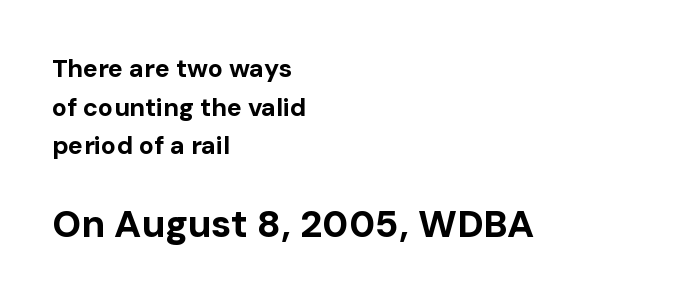
Q: Is the text bold? A: Yes.
Q: Is the text italic (slanted)? A: No, it is upright.
Q: Is the typeface a serif or a sans-serif typeface? A: Sans-serif.
Q: Is the text underlined? A: No.
Q: How is the paragraph aligned? A: Left-aligned.
Q: Is the spacing between letters normal or unusually wide? A: Normal.
Q: Is the spacing between lines tight, normal or loose? A: Normal.
Q: Which block of text is set in a larger size, the first (top) or the second (bottom)? A: The second (bottom) one.
Q: Width (condensed, normal, or wide)? A: Normal.
Q: Stroke contrast? A: Low.
Q: x-height? A: Medium.
Q: Monospaced? A: No.
